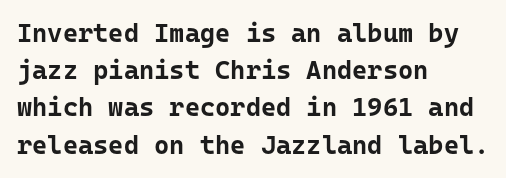
The image shows 26 px bold type, upright; set left-aligned, normal line spacing (1.43x), normal letter spacing, not underlined.
